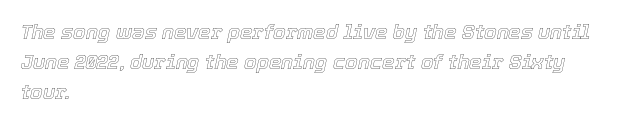
{"italic": "yes", "lean": "right", "slant_degrees": 12, "underline": "no", "align": "left", "line_spacing": "normal", "line_spacing_ratio": 1.51, "letter_spacing": "normal", "letter_spacing_em": 0.0, "glyph_px": 20}
